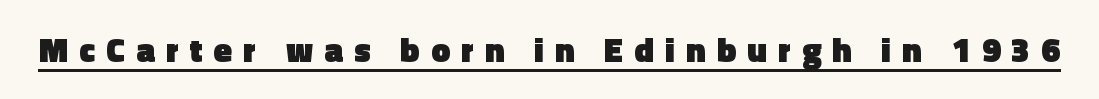
The image shows 34 px heavy sans-serif type, upright; set unusually wide letter spacing (+0.33 em), underlined; a medium x-height.
